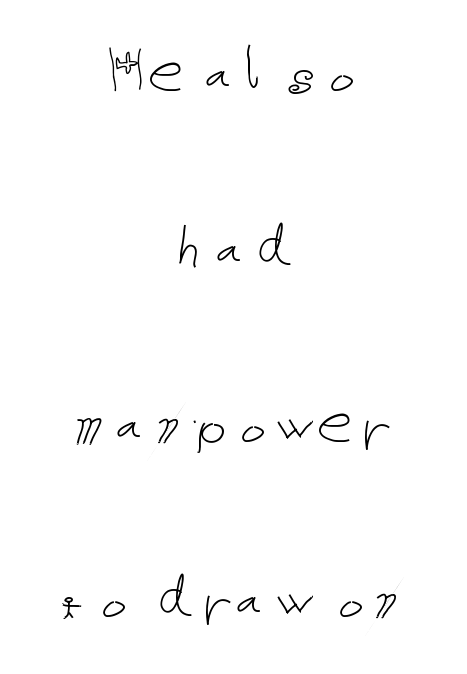
The image shows 71 px thin type, upright; set centered, loose line spacing (2.47x), normal letter spacing, not underlined; low stroke contrast and a medium x-height.
